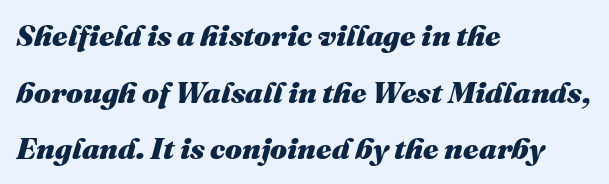
{"italic": "yes", "lean": "right", "slant_degrees": 16, "bold": "yes", "weight": "heavy", "width": "normal", "stroke_contrast": "medium", "x_height": "medium", "monospaced": "no", "underline": "no", "align": "left", "line_spacing_ratio": 1.89, "letter_spacing": "normal", "letter_spacing_em": 0.0, "glyph_px": 30}
